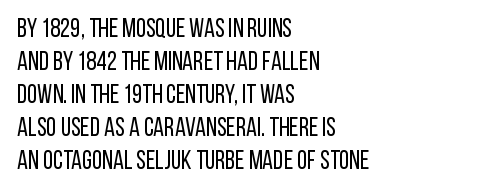
{"italic": "no", "bold": "no", "underline": "no", "align": "left", "line_spacing": "normal", "line_spacing_ratio": 1.27, "letter_spacing": "normal", "letter_spacing_em": 0.0, "glyph_px": 26}
